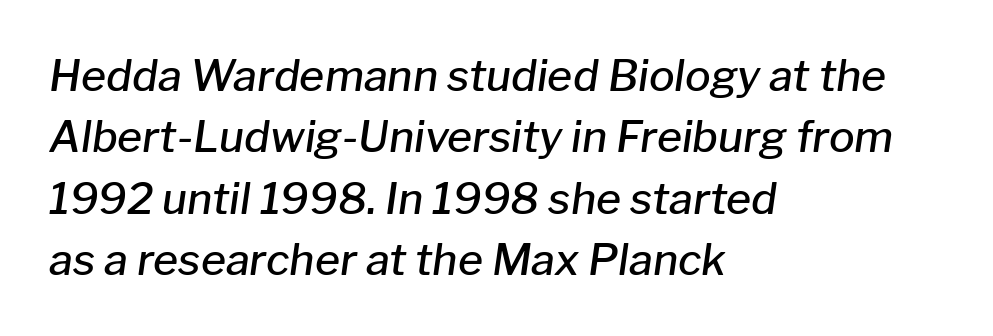
{"italic": "yes", "lean": "right", "slant_degrees": 8, "bold": "semi", "weight": "semibold", "width": "normal", "stroke_contrast": "low", "x_height": "medium", "monospaced": "no", "underline": "no", "align": "left", "line_spacing": "normal", "line_spacing_ratio": 1.43, "letter_spacing": "normal", "letter_spacing_em": 0.0, "glyph_px": 43}
